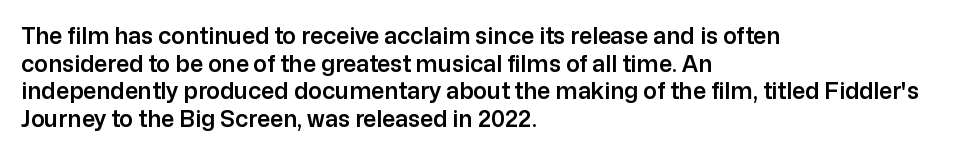
The line texture is even and compact thanks to regular tracking. These lines stack with their left ends in a neat column. The lettering stays uniformly vertical, giving the passage a roman look. Check the space under the baseline: it is left empty.
